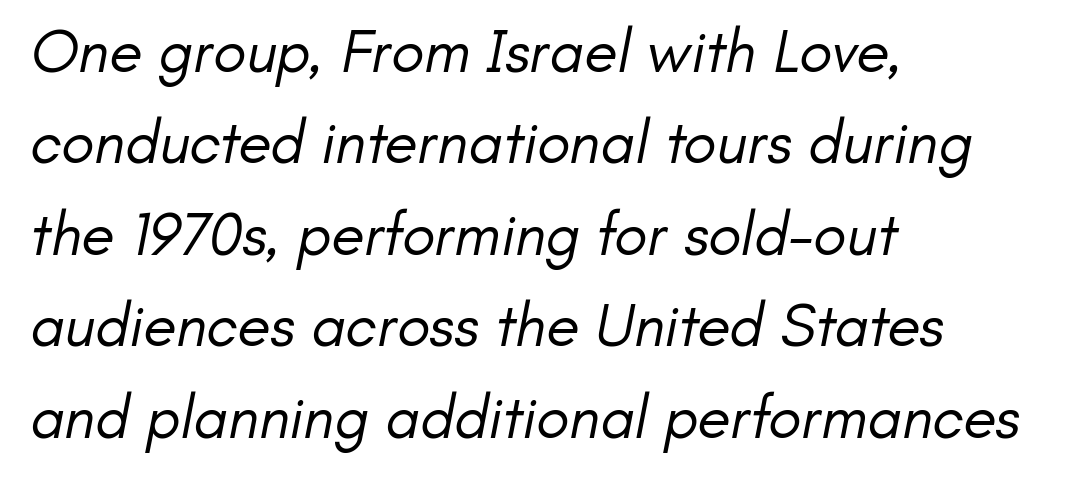
Here the designer chose a conventional face with non-uniform glyph widths. The gap between lines stays unmarked. The weight would be labelled regular, book, light, or lighter still. In CSS terms this would be text-align: left. The rendering keeps characters at their native spacing.
